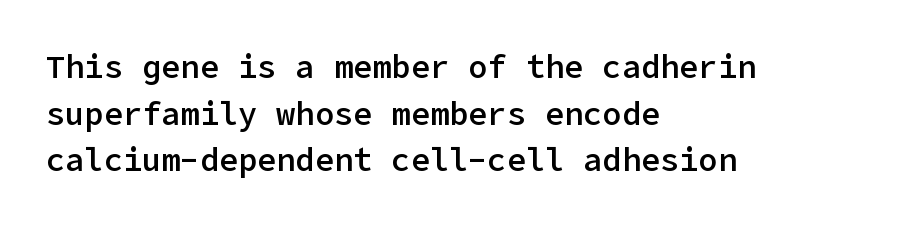
A bit beefed up — I'd call it semibold rather than bold. Leading: standard. Honestly, the letter spacing is just normal — you wouldn't notice it. Posture: straight, roman, zero tilt. Decoration check: the copy has no underline.
